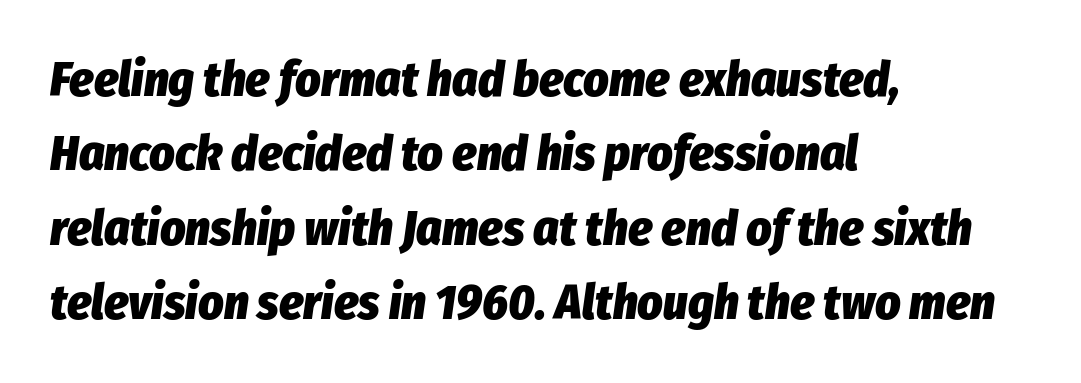
{"italic": "yes", "lean": "right", "slant_degrees": 8, "bold": "yes", "weight": "heavy", "width": "condensed", "stroke_contrast": "low", "x_height": "medium", "monospaced": "no", "underline": "no", "align": "left", "line_spacing": "normal", "line_spacing_ratio": 1.52, "letter_spacing": "normal", "letter_spacing_em": 0.0, "glyph_px": 49}
